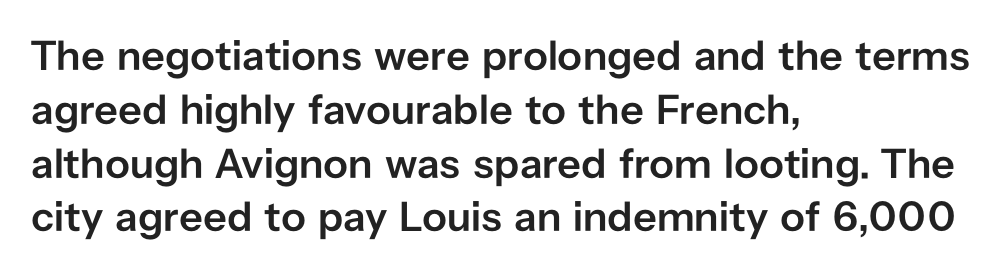
{"serif": "no", "italic": "no", "bold": "semi", "weight": "semibold", "width": "normal", "stroke_contrast": "low", "x_height": "medium", "monospaced": "no", "underline": "no", "align": "left", "line_spacing": "normal", "line_spacing_ratio": 1.28, "letter_spacing": "normal", "letter_spacing_em": 0.0, "glyph_px": 42}
